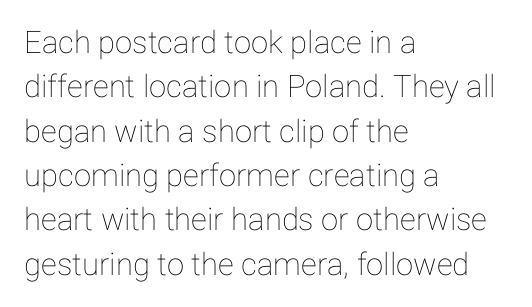
The image shows 31 px text type, upright; set left-aligned, normal line spacing (1.43x), normal letter spacing, not underlined; low stroke contrast and a medium x-height.
